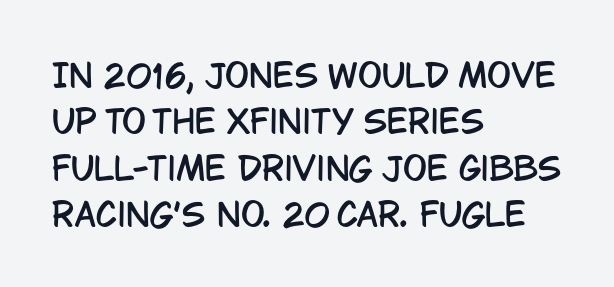
Q: Is the text italic (slanted)? A: No, it is upright.
Q: Is the typeface a serif or a sans-serif typeface? A: Sans-serif.
Q: Is the text underlined? A: No.
Q: How is the paragraph aligned? A: Left-aligned.
Q: Is the spacing between letters normal or unusually wide? A: Normal.
Q: Is the spacing between lines tight, normal or loose? A: Normal.
Q: Width (condensed, normal, or wide)? A: Condensed.
Q: Stroke contrast? A: Low.
Q: x-height? A: Large.
Q: Monospaced? A: No.
